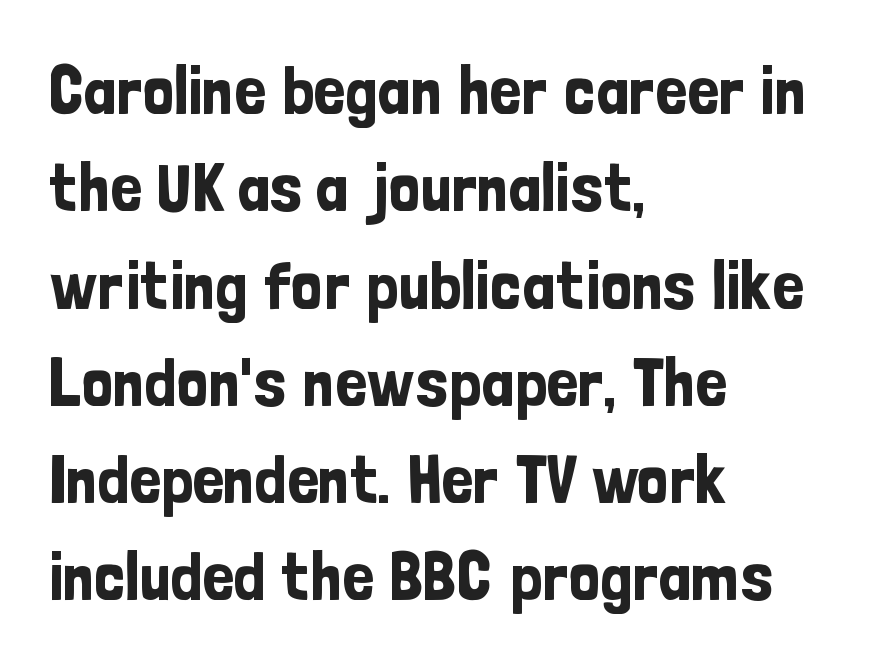
{"serif": "no", "italic": "no", "width": "condensed", "stroke_contrast": "low", "x_height": "medium", "monospaced": "no", "underline": "no", "align": "left", "line_spacing": "normal", "line_spacing_ratio": 1.41, "letter_spacing": "normal", "letter_spacing_em": 0.0, "glyph_px": 69}
